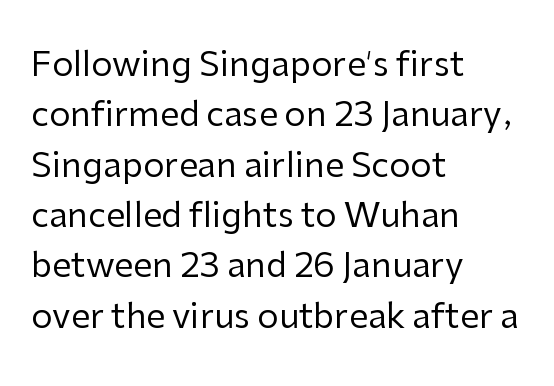
How would I describe the line gaps? Plain and ordinary. The string is rendered with underlining switched off. These lines are set flush left with a ragged right edge. How are the letters spaced? Ordinarily, with no added tracking. The font's upright variant was chosen for this text. The rendering uses natural spacing where letterforms have individual widths.
